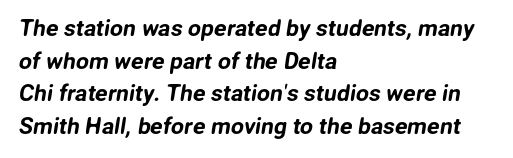
Q: Is the text underlined? A: No.
Q: How is the paragraph aligned? A: Left-aligned.
Q: Is the spacing between letters normal or unusually wide? A: Normal.
Q: Is the spacing between lines tight, normal or loose? A: Normal.
